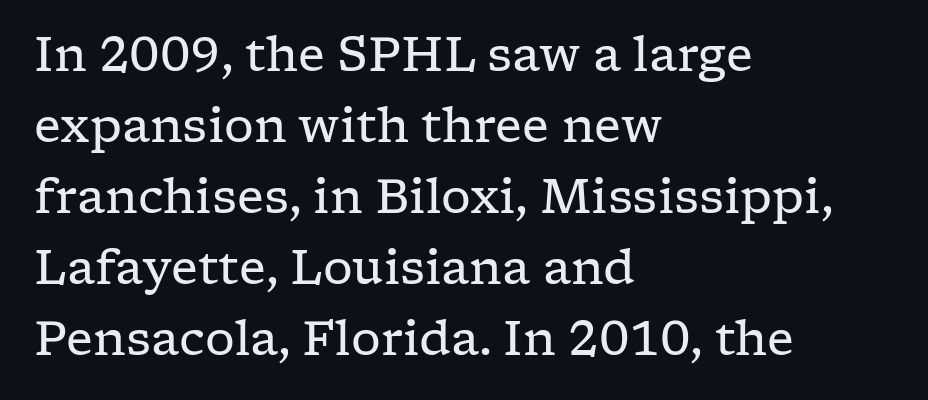
Observe the serifs anchoring each vertical stroke in this sample. Reading down the column, the eye jumps a familiar distance to each next line. A bare baseline throughout the passage. Spacing verdict: proportional, widths tailored to each character. If you drew a line through each stem, it would be perfectly vertical.
